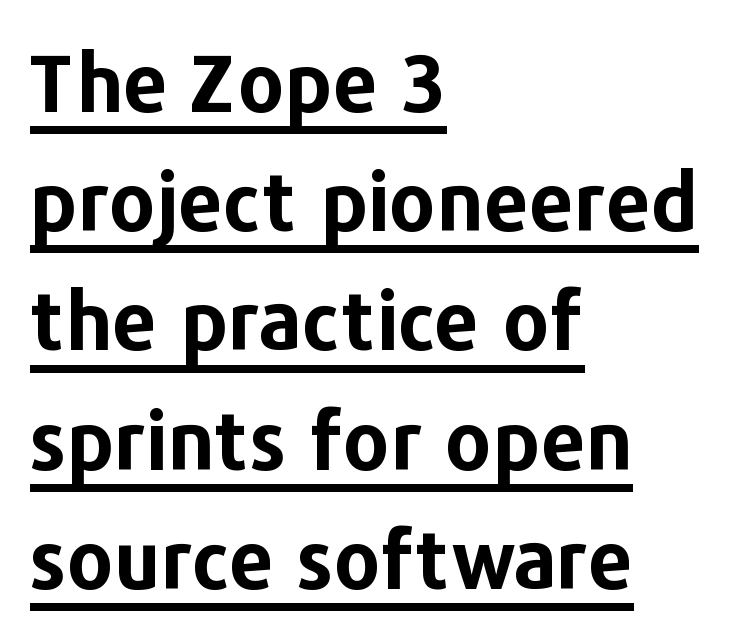
The passage is arranged the way most books set body copy — flush left. The font family rendered here belongs to the sans-serif group. Posture: vertical. The face used here is proportionally spaced, like ordinary book or web type. In terms of leading, this rendering sits right in the middle.
